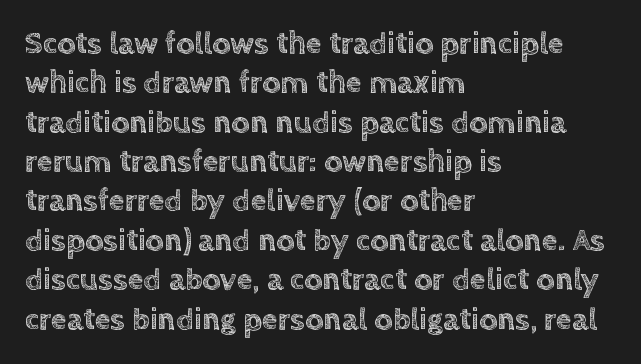
The image shows 32 px text type, upright; set left-aligned, line spacing 1.23x, normal letter spacing, not underlined; a large x-height.
